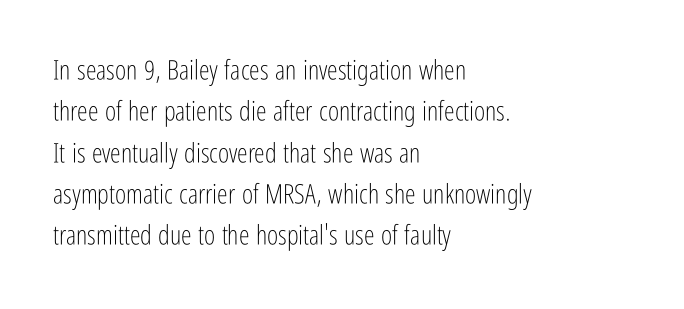
In terms of leading, this rendering sits right in the middle. The lettering stays uniformly vertical, giving the passage a roman look. Decoration check: the copy has no underline. The passage shown is not bold in any degree. How are the letters spaced? Ordinarily, with no added tracking.
